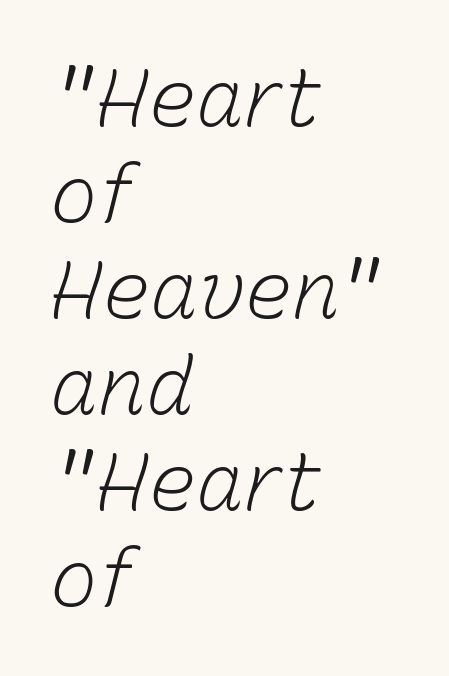
Q: Is the text bold? A: No.
Q: Is the text italic (slanted)? A: Yes, it leans right by about 15 degrees.
Q: Is the text underlined? A: No.
Q: How is the paragraph aligned? A: Left-aligned.
Q: Is the spacing between letters normal or unusually wide? A: Normal.
Q: Width (condensed, normal, or wide)? A: Normal.
Q: Stroke contrast? A: Low.
Q: x-height? A: Medium.
Q: Monospaced? A: No.
